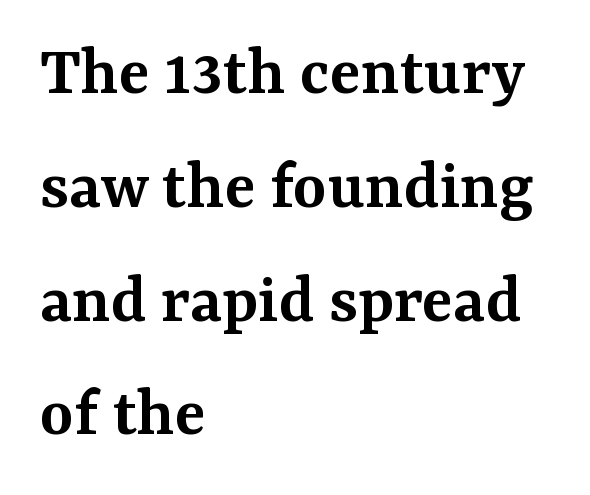
Q: Is the text bold? A: Semi-bold.
Q: Is the text italic (slanted)? A: No, it is upright.
Q: Is the typeface a serif or a sans-serif typeface? A: Serif.
Q: Is the text underlined? A: No.
Q: How is the paragraph aligned? A: Left-aligned.
Q: Is the spacing between letters normal or unusually wide? A: Normal.
Q: Is the spacing between lines tight, normal or loose? A: Normal.
Q: Width (condensed, normal, or wide)? A: Normal.
Q: Stroke contrast? A: Medium.
Q: x-height? A: Medium.
Q: Monospaced? A: No.
